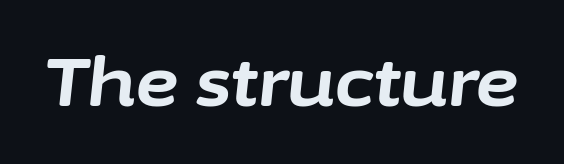
The image shows 68 px bold type, italic (leaning right); set normal letter spacing, not underlined; low stroke contrast and a medium x-height.
